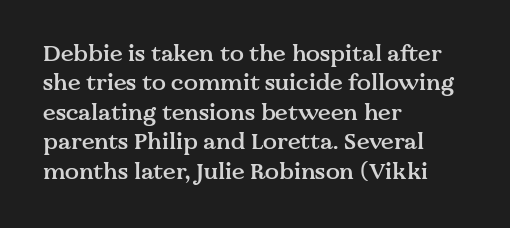
{"italic": "no", "bold": "semi", "underline": "no", "align": "left", "line_spacing": "normal", "line_spacing_ratio": 1.28, "letter_spacing": "normal", "letter_spacing_em": 0.0, "glyph_px": 23}
